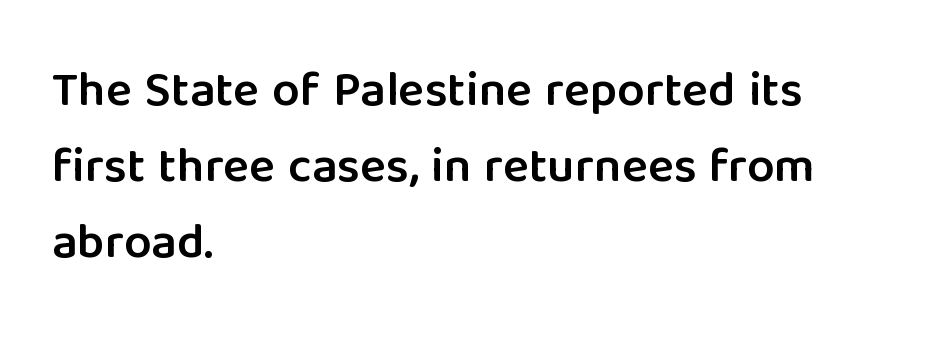
The face used here is proportionally spaced, like ordinary book or web type. Reading down the block, your eye returns to a fixed left position each line. Reading down the column, the eye jumps a familiar distance to each next line. Decoration check: the copy has no underline.
